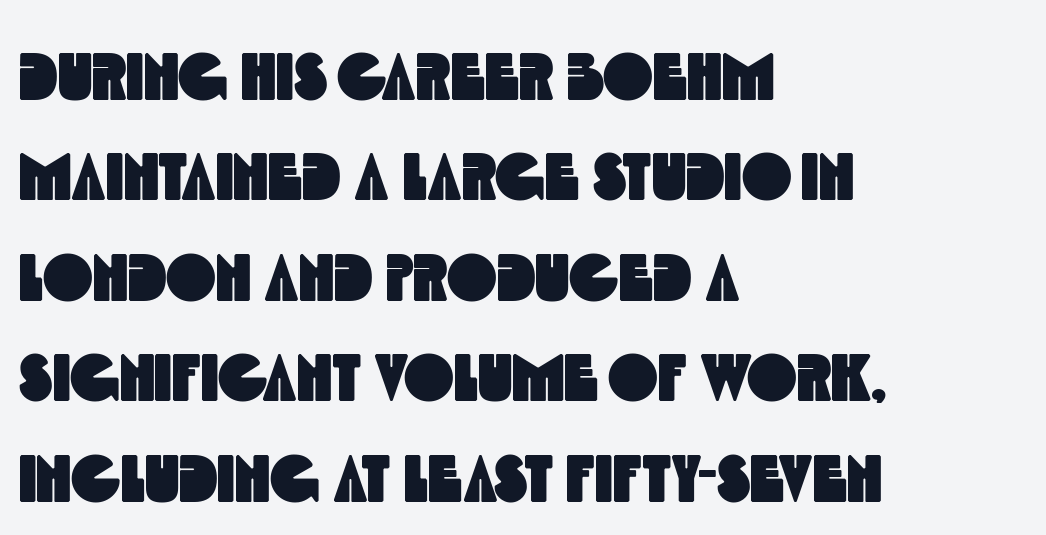
Q: Is the typeface a serif or a sans-serif typeface? A: Sans-serif.
Q: Is the text underlined? A: No.
Q: How is the paragraph aligned? A: Left-aligned.
Q: Is the spacing between letters normal or unusually wide? A: Normal.
Q: Is the spacing between lines tight, normal or loose? A: Normal.
Q: Width (condensed, normal, or wide)? A: Condensed.
Q: x-height? A: Large.
Q: Monospaced? A: No.
